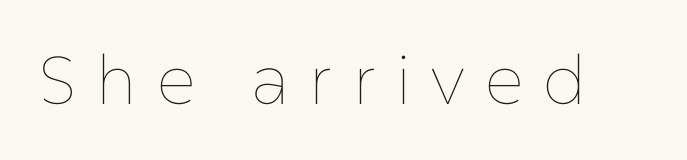
{"italic": "no", "bold": "no", "weight": "thin", "width": "normal", "stroke_contrast": "low", "x_height": "medium", "monospaced": "no", "underline": "no", "letter_spacing": "wide", "letter_spacing_em": 0.27, "glyph_px": 68}
